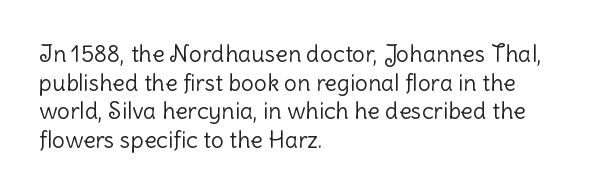
{"italic": "no", "bold": "no", "underline": "no", "align": "left", "line_spacing": "normal", "line_spacing_ratio": 1.25, "letter_spacing": "normal", "letter_spacing_em": 0.0, "glyph_px": 23}
